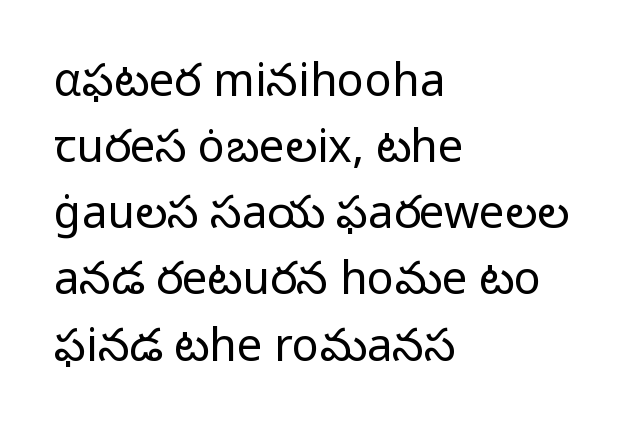
{"serif": "no", "italic": "no", "bold": "no", "weight": "regular", "width": "normal", "stroke_contrast": "low", "x_height": "medium", "monospaced": "no", "underline": "no", "align": "left", "line_spacing": "normal", "line_spacing_ratio": 1.47, "letter_spacing": "normal", "letter_spacing_em": 0.0, "glyph_px": 45}
